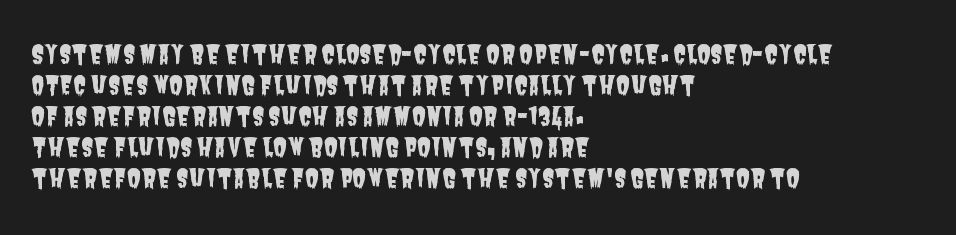
Q: Is the text underlined? A: No.
Q: How is the paragraph aligned? A: Left-aligned.
Q: Is the spacing between letters normal or unusually wide? A: Normal.
